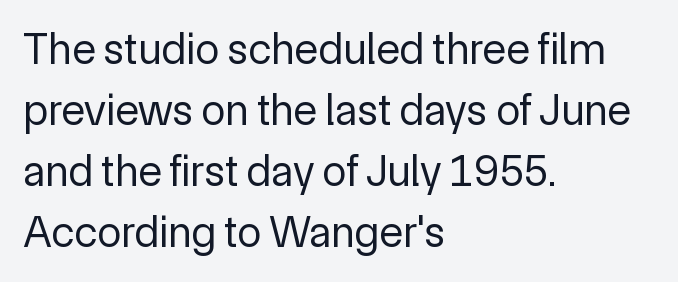
Q: Is the text bold? A: No.
Q: Is the text italic (slanted)? A: No, it is upright.
Q: Is the typeface a serif or a sans-serif typeface? A: Sans-serif.
Q: Is the text underlined? A: No.
Q: How is the paragraph aligned? A: Left-aligned.
Q: Is the spacing between letters normal or unusually wide? A: Normal.
Q: Is the spacing between lines tight, normal or loose? A: Normal.
Q: Width (condensed, normal, or wide)? A: Normal.
Q: x-height? A: Medium.
Q: Monospaced? A: No.
